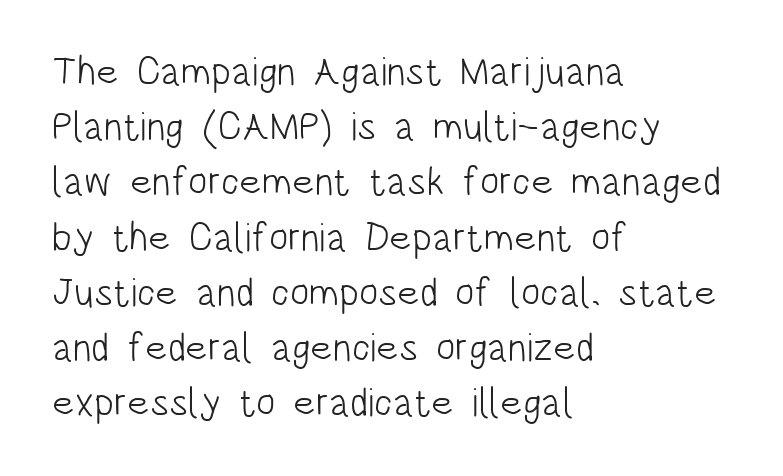
The image shows 40 px light, condensed sans-serif type, upright; set left-aligned, normal line spacing (1.38x), normal letter spacing, not underlined; low stroke contrast and a large x-height.
